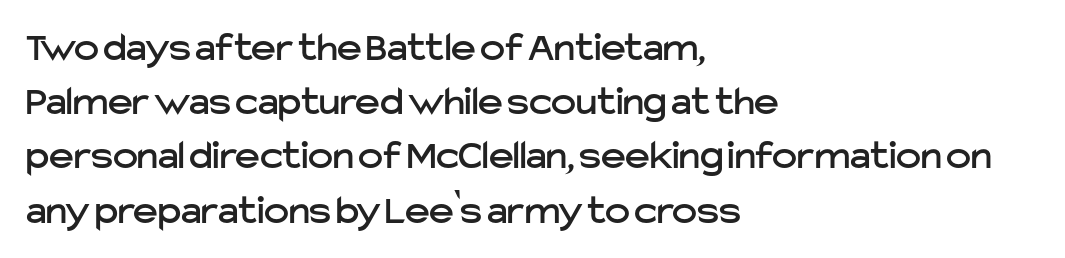
The image shows 42 px sans-serif type, upright; set left-aligned, normal line spacing (1.29x), normal letter spacing, not underlined; low stroke contrast and a medium x-height.
